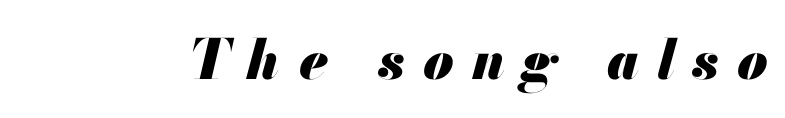
The image shows 55 px heavy type, italic (leaning right); set unusually wide letter spacing (+0.33 em), not underlined; medium stroke contrast and a small x-height.
